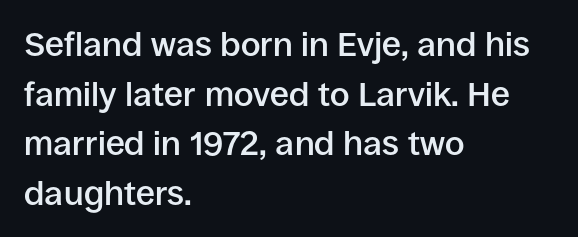
Plain, unruled lines of type. You could call the tracking neutral — neither tight nor loose. In terms of weight, the rendering is demibold, just under bold. Upright lettering throughout. You could not count columns in this text — the font is proportionally spaced. Caption: multi-line text, flush left, ragged right.
